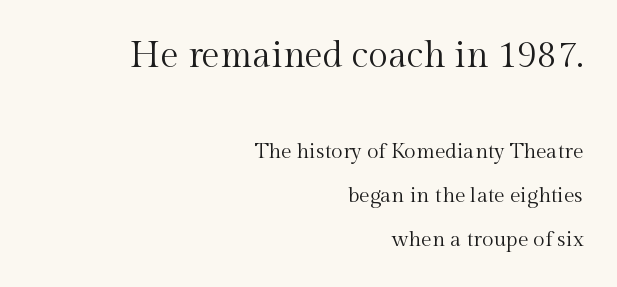
The image shows 36 px regular-weight serif type, upright; set right-aligned, loose line spacing (2.11x), normal letter spacing, not underlined; the first (top) block is 1.71x larger; a medium x-height.
